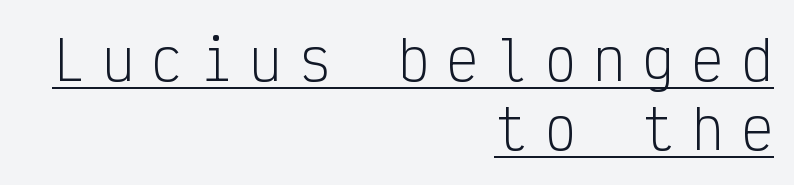
Vertical stems look standard width or narrower in stroke. Each word looks stretched out because of the extra space between its letters. Alignment: flush right. Stroke terminals: plain, sans-serif. The line-height multiplier appears to be the usual default.
